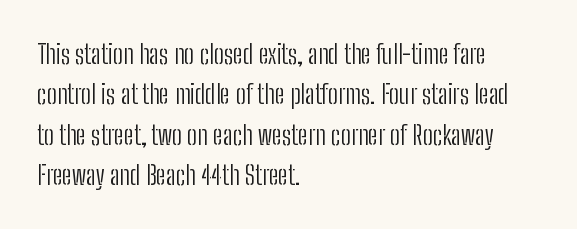
Q: Is the text bold? A: No.
Q: Is the text italic (slanted)? A: No, it is upright.
Q: Is the text underlined? A: No.
Q: How is the paragraph aligned? A: Left-aligned.
Q: Is the spacing between letters normal or unusually wide? A: Normal.
Q: Is the spacing between lines tight, normal or loose? A: Normal.
